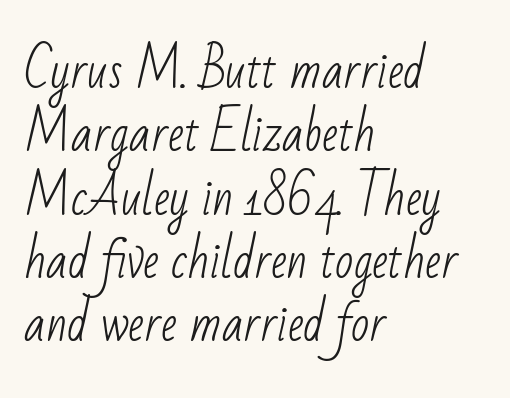
{"serif": "no", "bold": "no", "weight": "light", "width": "condensed", "stroke_contrast": "low", "x_height": "small", "monospaced": "no", "underline": "no", "align": "left", "line_spacing": "normal", "line_spacing_ratio": 1.32, "letter_spacing": "normal", "letter_spacing_em": 0.0, "glyph_px": 48}
